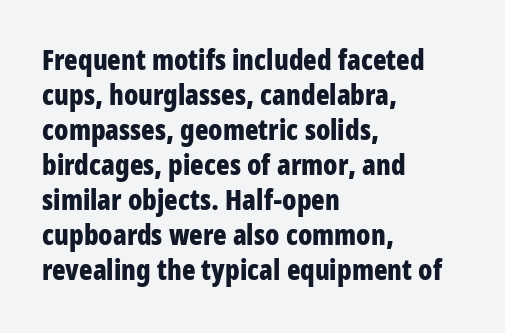
Ordinary non-slanted type is in use. Glance below the letters and you will spot only blank space. A student would call this left alignment; a typographer would say flush left, rag right. Note the varied advance widths — an 'i' is clearly narrower than an 'm'. The type family on display is of the sans-serif kind. How heavy is the stroke? Heavy — this is a bold.
